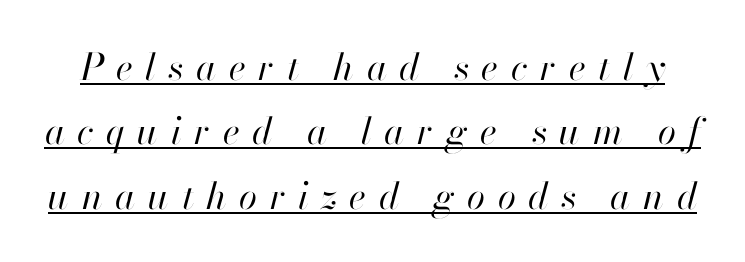
{"italic": "yes", "lean": "right", "slant_degrees": 13, "bold": "no", "weight": "regular", "width": "normal", "stroke_contrast": "high", "x_height": "small", "monospaced": "no", "underline": "yes", "line_spacing_ratio": 1.74, "letter_spacing": "wide", "letter_spacing_em": 0.34, "glyph_px": 37}
